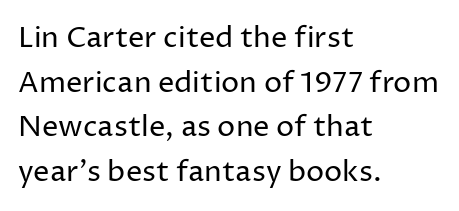
{"serif": "no", "italic": "no", "bold": "no", "weight": "regular", "width": "normal", "stroke_contrast": "low", "x_height": "medium", "monospaced": "no", "underline": "no", "align": "left", "line_spacing": "normal", "line_spacing_ratio": 1.54, "letter_spacing": "normal", "letter_spacing_em": 0.0, "glyph_px": 29}
